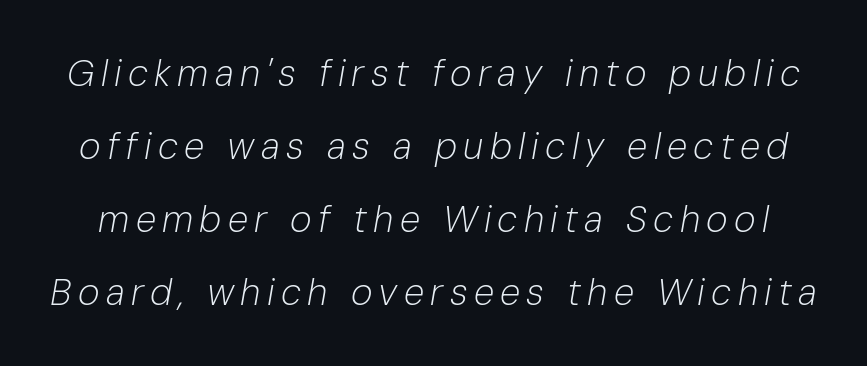
These lines are rendered in a variable-pitch font. Yep, that's italic — everything's leaning. This rendering features lettering with no underline. Does the leading feel generous? Absolutely, it's lavish. The cut favours lightness, reaching ordinary text weight at its darkest.
